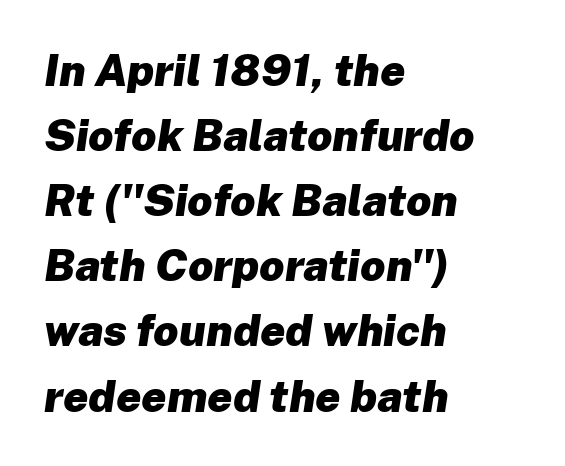
The image shows 44 px heavy type, italic (leaning right); set left-aligned, normal line spacing (1.48x), normal letter spacing, not underlined; low stroke contrast and a medium x-height.
